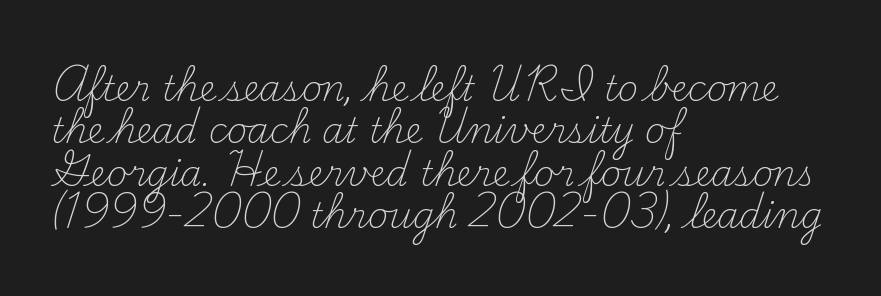
{"bold": "no", "weight": "light", "width": "normal", "stroke_contrast": "medium", "x_height": "small", "monospaced": "no", "underline": "no", "align": "left", "line_spacing_ratio": 1.21, "letter_spacing": "normal", "letter_spacing_em": 0.0, "glyph_px": 35}
